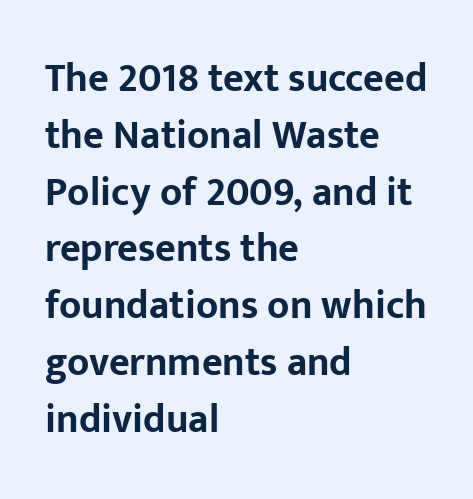
Q: Is the text bold? A: Yes.
Q: Is the text italic (slanted)? A: No, it is upright.
Q: Is the typeface a serif or a sans-serif typeface? A: Sans-serif.
Q: Is the text underlined? A: No.
Q: How is the paragraph aligned? A: Left-aligned.
Q: Is the spacing between letters normal or unusually wide? A: Normal.
Q: Is the spacing between lines tight, normal or loose? A: Normal.
Q: Width (condensed, normal, or wide)? A: Normal.
Q: Stroke contrast? A: Low.
Q: x-height? A: Medium.
Q: Monospaced? A: No.
